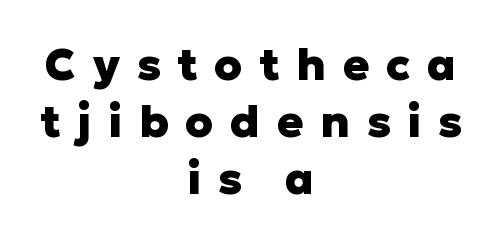
Q: Is the text bold? A: Yes.
Q: Is the text italic (slanted)? A: No, it is upright.
Q: Is the typeface a serif or a sans-serif typeface? A: Sans-serif.
Q: Is the text underlined? A: No.
Q: How is the paragraph aligned? A: Centered.
Q: Is the spacing between letters normal or unusually wide? A: Unusually wide.
Q: Is the spacing between lines tight, normal or loose? A: Normal.
Q: Width (condensed, normal, or wide)? A: Normal.
Q: Stroke contrast? A: Low.
Q: x-height? A: Medium.
Q: Monospaced? A: No.
